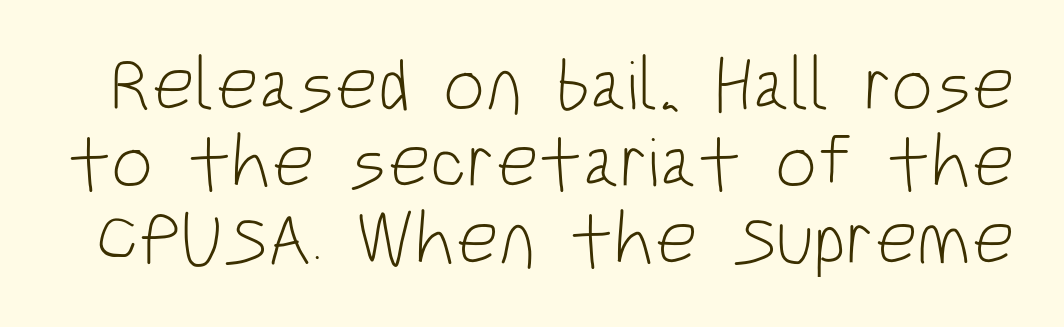
{"serif": "no", "italic": "no", "bold": "no", "weight": "light", "width": "condensed", "stroke_contrast": "low", "x_height": "large", "monospaced": "no", "underline": "no", "line_spacing": "tight", "line_spacing_ratio": 1.04, "letter_spacing": "normal", "letter_spacing_em": 0.0, "glyph_px": 74}
